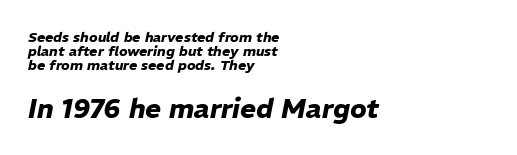
Q: Is the text bold? A: Yes.
Q: Is the text italic (slanted)? A: Yes, it leans right by about 11 degrees.
Q: Is the text underlined? A: No.
Q: How is the paragraph aligned? A: Left-aligned.
Q: Is the spacing between letters normal or unusually wide? A: Normal.
Q: Is the spacing between lines tight, normal or loose? A: Tight.
Q: Which block of text is set in a larger size, the first (top) or the second (bottom)? A: The second (bottom) one.
